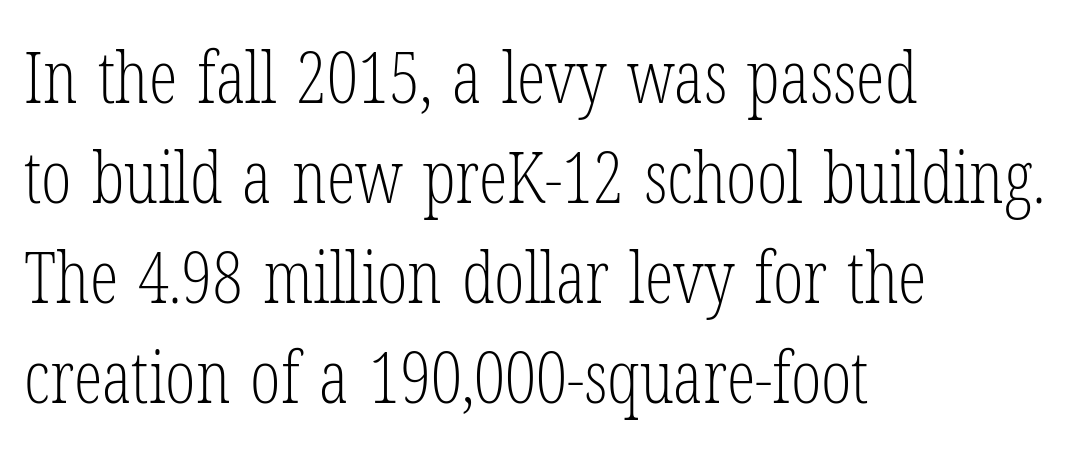
Q: Is the text bold? A: No.
Q: Is the text italic (slanted)? A: No, it is upright.
Q: Is the typeface a serif or a sans-serif typeface? A: Serif.
Q: Is the text underlined? A: No.
Q: How is the paragraph aligned? A: Left-aligned.
Q: Is the spacing between letters normal or unusually wide? A: Normal.
Q: Is the spacing between lines tight, normal or loose? A: Normal.
Q: Width (condensed, normal, or wide)? A: Condensed.
Q: Stroke contrast? A: Low.
Q: x-height? A: Medium.
Q: Monospaced? A: No.
